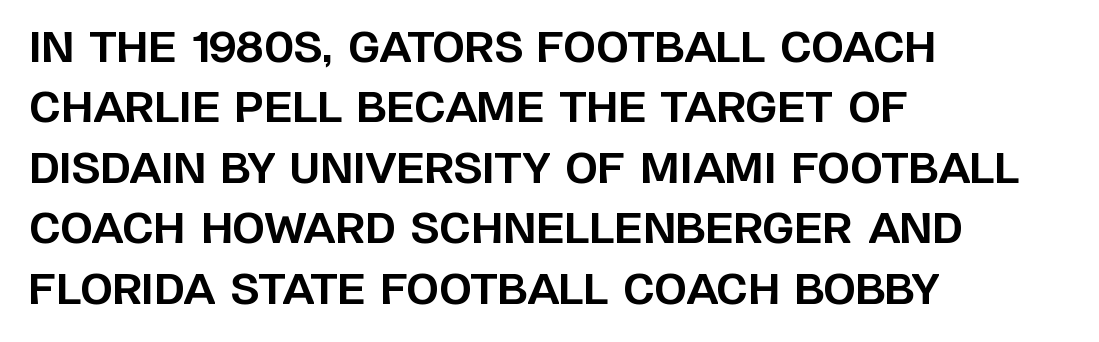
Q: Is the text bold? A: Yes.
Q: Is the text italic (slanted)? A: No, it is upright.
Q: Is the typeface a serif or a sans-serif typeface? A: Sans-serif.
Q: Is the text underlined? A: No.
Q: How is the paragraph aligned? A: Left-aligned.
Q: Is the spacing between letters normal or unusually wide? A: Normal.
Q: Is the spacing between lines tight, normal or loose? A: Normal.
Q: Width (condensed, normal, or wide)? A: Normal.
Q: Stroke contrast? A: Low.
Q: x-height? A: Large.
Q: Monospaced? A: No.
